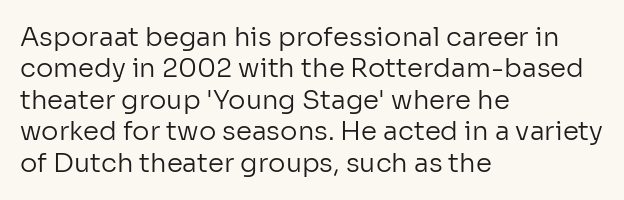
What stands out about the letter spacing? Nothing — it is the standard amount. The rendering anchors every line to the left-hand side. A light-to-regular cut is what we see here. Ordinary non-slanted type is in use.
